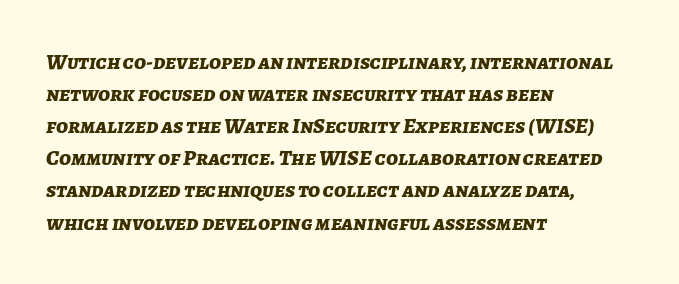
Q: Is the text bold? A: Yes.
Q: Is the text italic (slanted)? A: Yes, it leans right by about 7 degrees.
Q: Is the text underlined? A: No.
Q: How is the paragraph aligned? A: Left-aligned.
Q: Is the spacing between letters normal or unusually wide? A: Normal.
Q: Is the spacing between lines tight, normal or loose? A: Normal.
